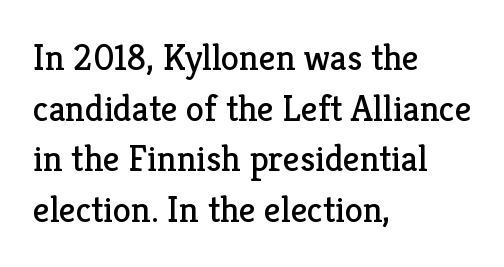
The image shows 37 px regular-weight serif type, upright; set left-aligned, normal line spacing (1.37x), normal letter spacing, not underlined; low stroke contrast and a medium x-height.
